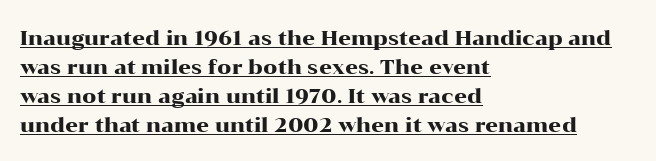
Q: Is the text italic (slanted)? A: No, it is upright.
Q: Is the text underlined? A: Yes.
Q: How is the paragraph aligned? A: Left-aligned.
Q: Is the spacing between letters normal or unusually wide? A: Normal.
Q: Is the spacing between lines tight, normal or loose? A: Normal.
